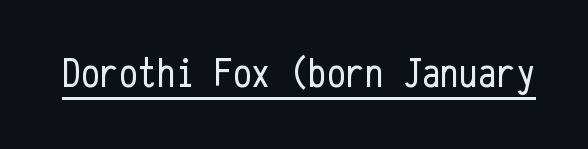
{"serif": "no", "italic": "no", "bold": "no", "weight": "regular", "width": "condensed", "stroke_contrast": "low", "x_height": "medium", "monospaced": "yes", "underline": "yes", "letter_spacing": "normal", "letter_spacing_em": 0.0, "glyph_px": 42}
